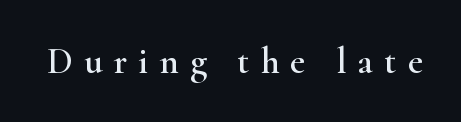
The image shows 37 px wide serif type, upright; set unusually wide letter spacing (+0.3 em), not underlined; high stroke contrast and a small x-height.
